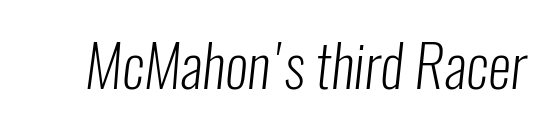
The image shows 58 px light, condensed sans-serif type; set normal letter spacing, not underlined; low stroke contrast and a medium x-height.
